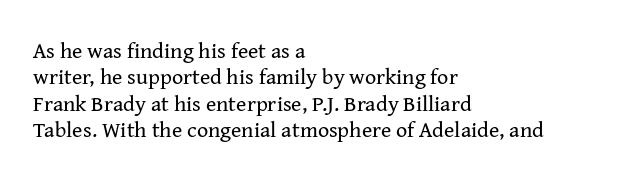
{"italic": "no", "bold": "no", "underline": "no", "align": "left", "line_spacing_ratio": 1.2, "letter_spacing": "normal", "letter_spacing_em": 0.0, "glyph_px": 22}
